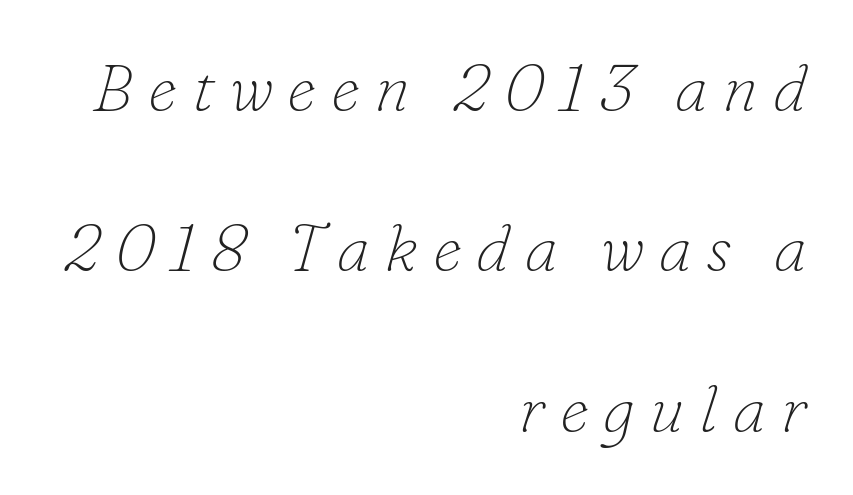
Q: Is the text bold? A: No.
Q: Is the text italic (slanted)? A: Yes, it leans right by about 16 degrees.
Q: Is the typeface a serif or a sans-serif typeface? A: Serif.
Q: Is the text underlined? A: No.
Q: How is the paragraph aligned? A: Right-aligned.
Q: Is the spacing between letters normal or unusually wide? A: Unusually wide.
Q: Is the spacing between lines tight, normal or loose? A: Loose.
Q: Width (condensed, normal, or wide)? A: Normal.
Q: Stroke contrast? A: Low.
Q: x-height? A: Small.
Q: Monospaced? A: No.
